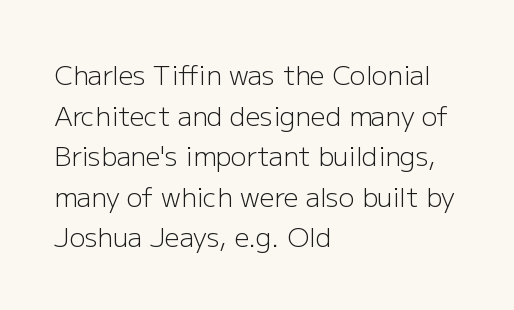
{"italic": "no", "bold": "no", "underline": "no", "align": "left", "line_spacing": "normal", "line_spacing_ratio": 1.56, "letter_spacing": "normal", "letter_spacing_em": 0.0, "glyph_px": 26}
